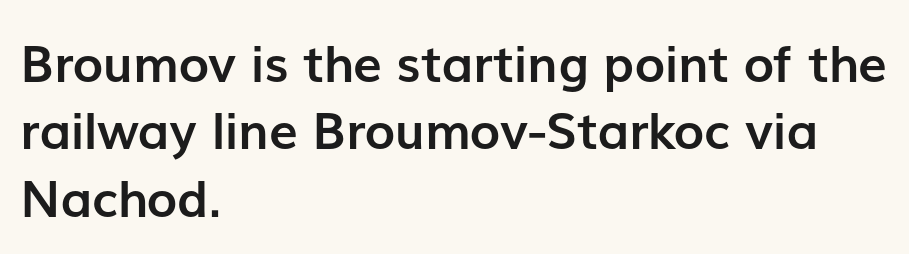
The image shows 51 px semibold sans-serif type, upright; set left-aligned, normal line spacing (1.32x), normal letter spacing, not underlined; low stroke contrast and a medium x-height.
